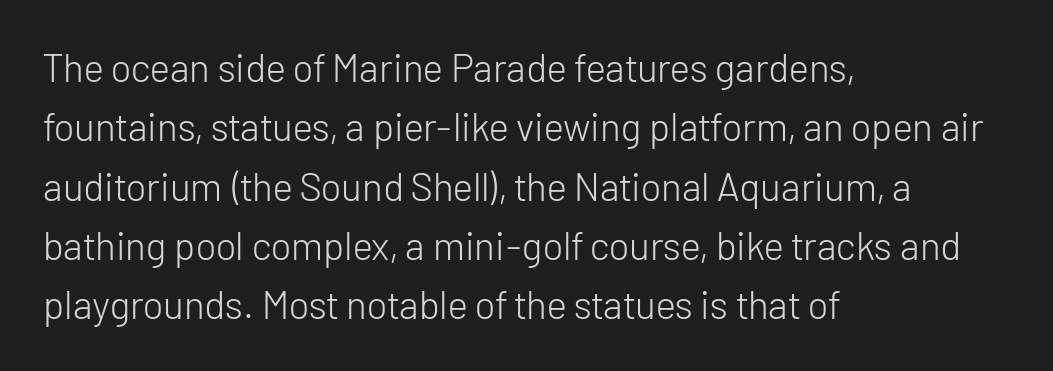
Q: Is the text bold? A: No.
Q: Is the text italic (slanted)? A: No, it is upright.
Q: Is the typeface a serif or a sans-serif typeface? A: Sans-serif.
Q: Is the text underlined? A: No.
Q: How is the paragraph aligned? A: Left-aligned.
Q: Is the spacing between letters normal or unusually wide? A: Normal.
Q: Is the spacing between lines tight, normal or loose? A: Normal.
Q: Width (condensed, normal, or wide)? A: Normal.
Q: Stroke contrast? A: Low.
Q: x-height? A: Medium.
Q: Monospaced? A: No.
